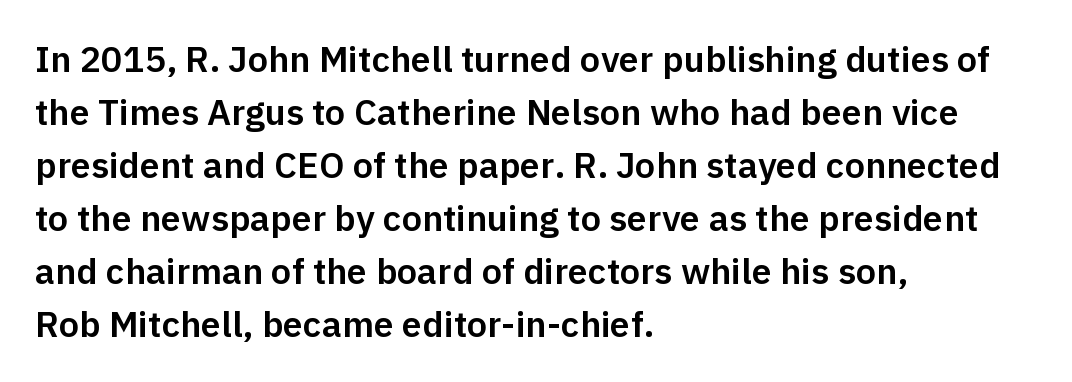
Q: Is the text italic (slanted)? A: No, it is upright.
Q: Is the typeface a serif or a sans-serif typeface? A: Sans-serif.
Q: Is the text underlined? A: No.
Q: How is the paragraph aligned? A: Left-aligned.
Q: Is the spacing between letters normal or unusually wide? A: Normal.
Q: Is the spacing between lines tight, normal or loose? A: Normal.
Q: Width (condensed, normal, or wide)? A: Normal.
Q: Stroke contrast? A: Low.
Q: x-height? A: Medium.
Q: Monospaced? A: No.
